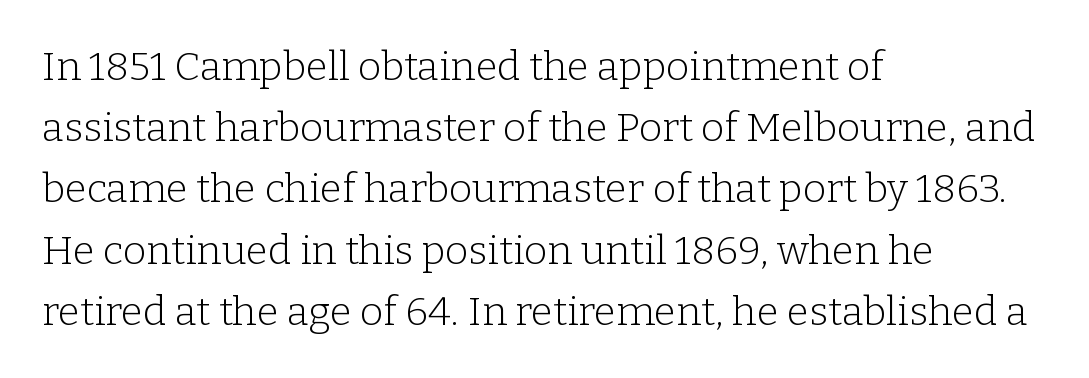
A quiet, ordinary-to-light weight characterises the typeface. The designer went with a serif here, giving each stem small feet. Is the letter spacing exaggerated? No — it looks like the ordinary default. The letters stand straight up with perfectly vertical stems. Proportional: the letters do not fall into vertical columns. One-word summary of the alignment: left.
